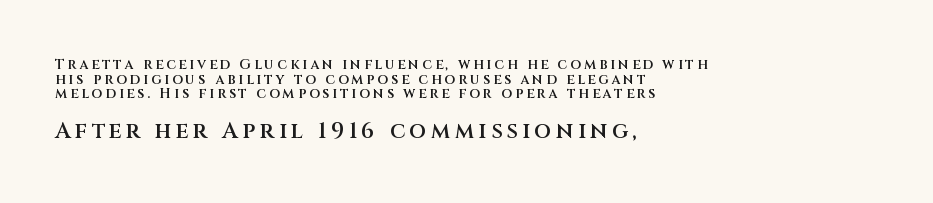
The image shows 22 px text type, upright; set left-aligned, tight line spacing (1.04x), unusually wide letter spacing (+0.21 em), not underlined; the second (bottom) block is 1.57x larger.
